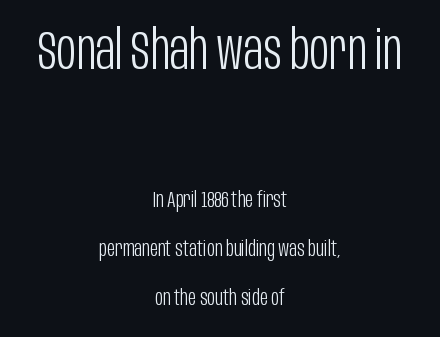
Weight: in the light-to-regular range. Designer's note — italics off, roman on. Notice how the passage keeps no hard edge, just a central spine. Glyph-to-glyph distance matches everyday printed text. Is there much room between lines? Yes — plenty of vertical air separates them. Letters rest on an invisible, unmarked baseline.
